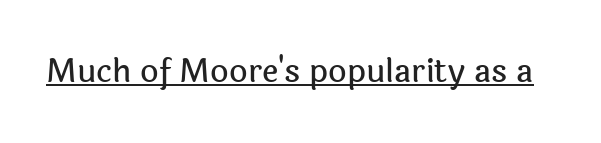
Q: Is the text italic (slanted)? A: No, it is upright.
Q: Is the typeface a serif or a sans-serif typeface? A: Sans-serif.
Q: Is the text underlined? A: Yes.
Q: Is the spacing between letters normal or unusually wide? A: Normal.
Q: Width (condensed, normal, or wide)? A: Normal.
Q: x-height? A: Medium.
Q: Monospaced? A: No.
